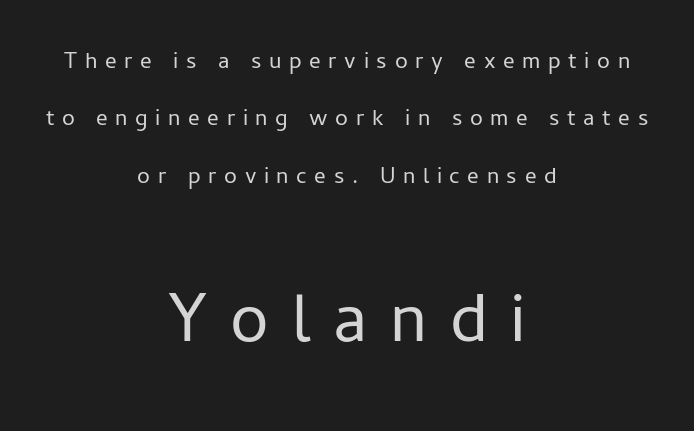
The image shows 69 px regular-weight sans-serif type, upright; set centered, loose line spacing (2.49x), unusually wide letter spacing (+0.33 em), not underlined; the second (bottom) block is 3.0x larger; low stroke contrast and a medium x-height.
